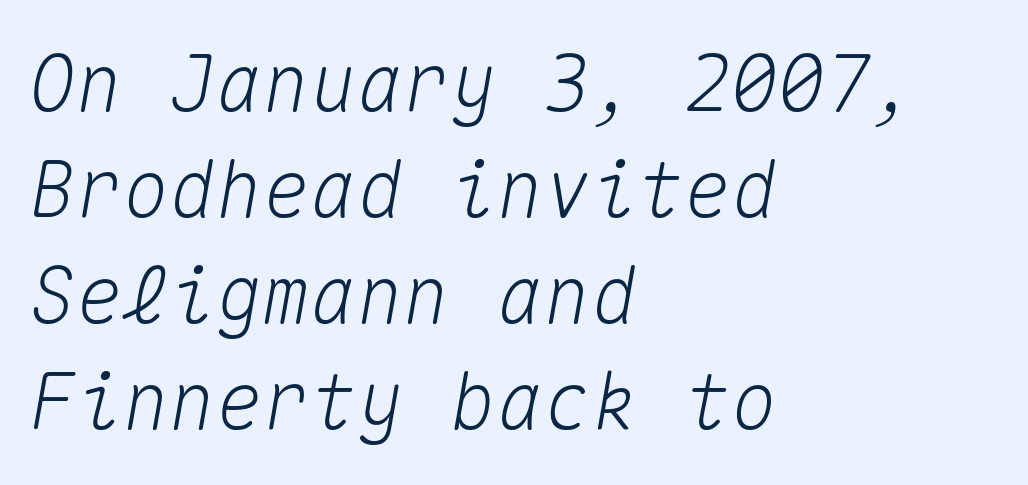
Notice how the passage keeps a crisp vertical edge on the left only. Regular leading. Descenders are the only things crossing below the line. The type is set solid horizontally, with unmodified tracking. The letters march in equal steps, a hallmark of fixed-pitch type.
